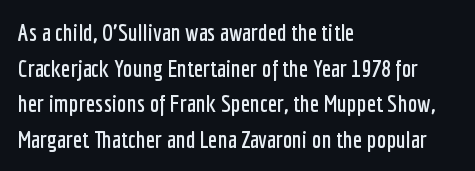
The image shows 24 px text type, upright; set left-aligned, normal line spacing (1.48x), normal letter spacing, not underlined.
